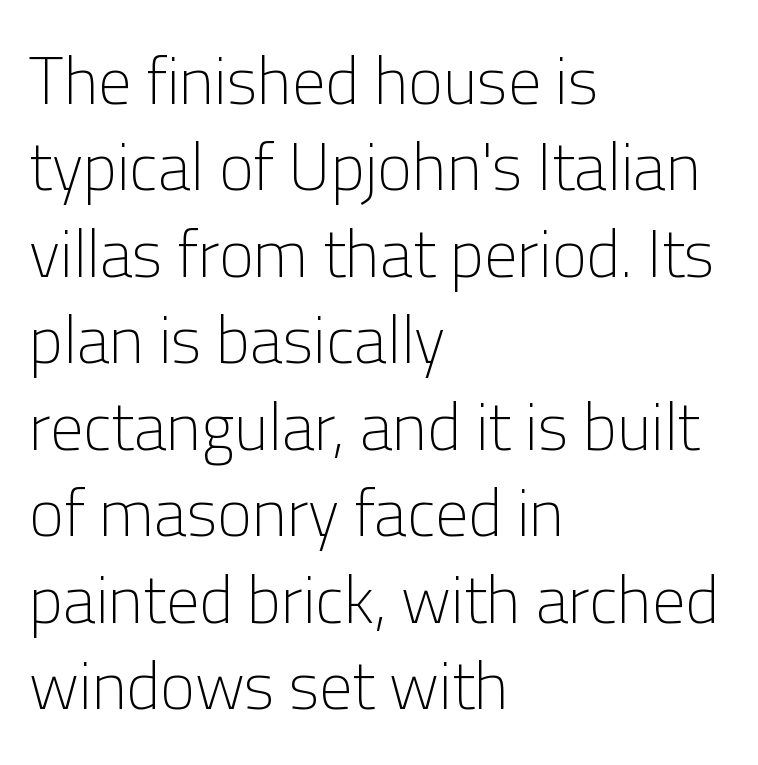
{"serif": "no", "italic": "no", "bold": "no", "weight": "light", "width": "normal", "stroke_contrast": "low", "x_height": "medium", "monospaced": "no", "underline": "no", "align": "left", "line_spacing": "normal", "line_spacing_ratio": 1.31, "letter_spacing": "normal", "letter_spacing_em": 0.0, "glyph_px": 66}
